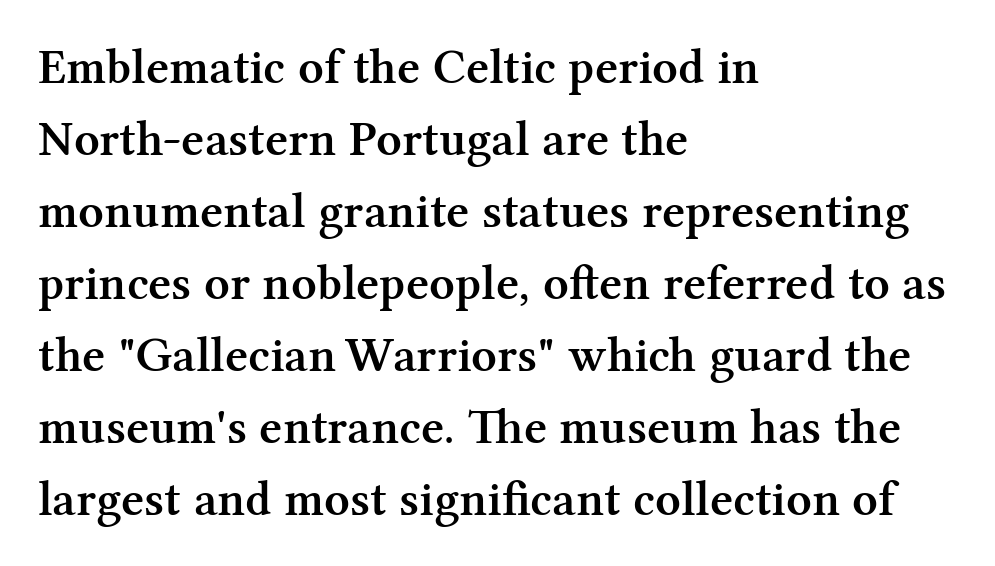
Underline: absent. Observe the serifs anchoring each vertical stroke in this sample. Characters remain perfectly vertical along every line. A typesetter would call this leading conventional body-copy spacing. Casual observation: everything's shoved over to the left. A typesetter would call this zero additional tracking.
